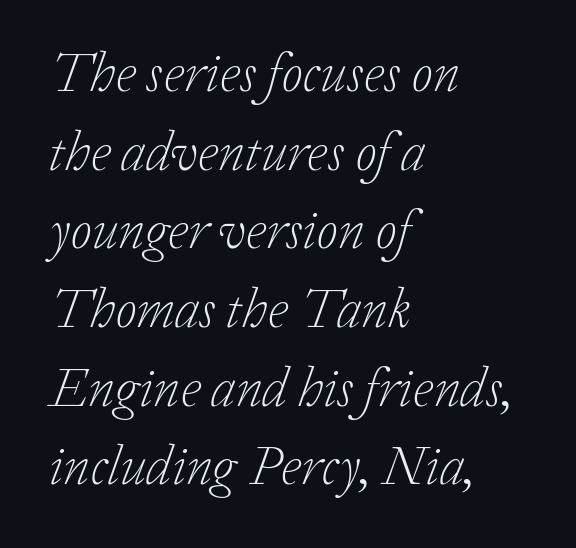
The image shows 55 px light serif type, italic (leaning right); set left-aligned, normal line spacing (1.43x), normal letter spacing, not underlined; low stroke contrast and a medium x-height.
